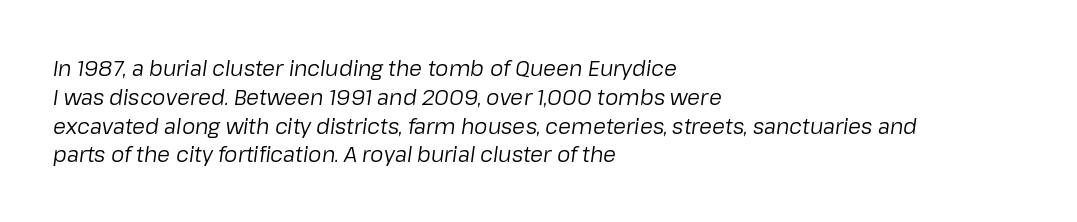
Q: Is the text bold? A: No.
Q: Is the text italic (slanted)? A: Yes, it leans right by about 8 degrees.
Q: Is the text underlined? A: No.
Q: How is the paragraph aligned? A: Left-aligned.
Q: Is the spacing between letters normal or unusually wide? A: Normal.
Q: Is the spacing between lines tight, normal or loose? A: Normal.
